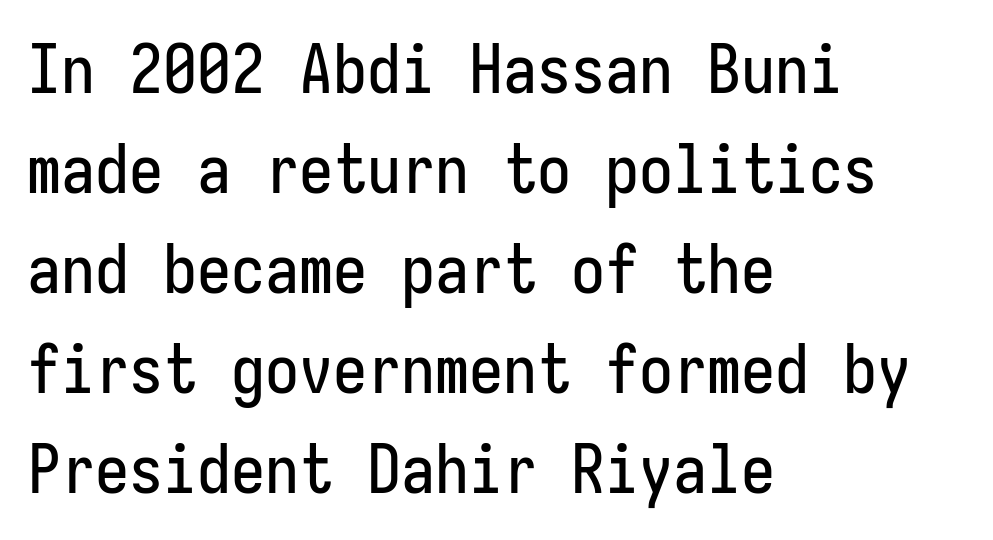
The image shows 68 px condensed sans-serif type, upright, monospaced; set left-aligned, normal line spacing (1.47x), normal letter spacing, not underlined; low stroke contrast and a medium x-height.
